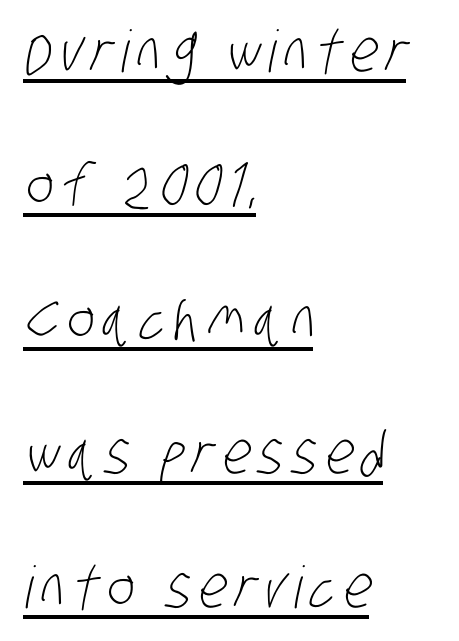
This sample has the flowing, uneven cadence of proportional lettering. Underlined type. Stems and bowls with no extra thickness — not bold. A typesetter would label this face a sans. Where is the straight margin? On the left. Airy leading.
